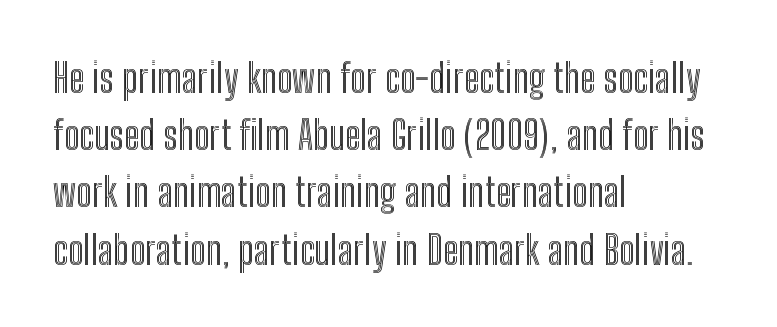
Q: Is the text italic (slanted)? A: No, it is upright.
Q: Is the text underlined? A: No.
Q: How is the paragraph aligned? A: Left-aligned.
Q: Is the spacing between letters normal or unusually wide? A: Normal.
Q: Is the spacing between lines tight, normal or loose? A: Normal.
Q: Width (condensed, normal, or wide)? A: Condensed.
Q: x-height? A: Medium.
Q: Monospaced? A: No.
